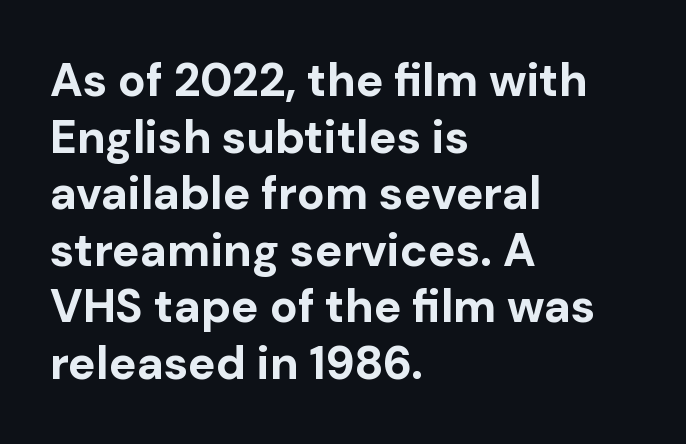
The image shows 46 px bold sans-serif type, upright; set left-aligned, line spacing 1.23x, normal letter spacing, not underlined; low stroke contrast and a medium x-height.
